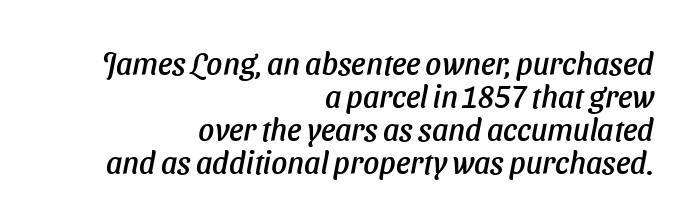
The specimen reads as italic at a glance. Compared with a flush-left layout, this one pins lines to the opposite, right side. Students, note that the glyphs here touch the page at normal intervals. Closely set lines give the paragraph a compact silhouette.
